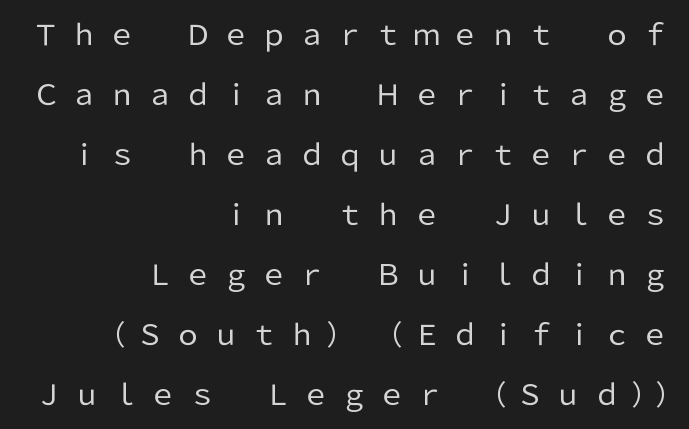
{"serif": "no", "italic": "no", "bold": "no", "weight": "regular", "width": "normal", "stroke_contrast": "low", "x_height": "medium", "monospaced": "no", "underline": "no", "align": "right", "line_spacing": "loose", "line_spacing_ratio": 2.14, "letter_spacing": "wide", "letter_spacing_em": 0.36, "glyph_px": 28}
